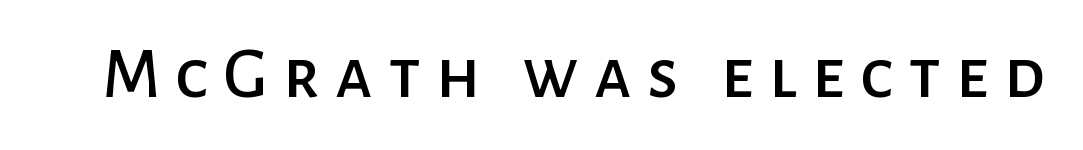
{"serif": "no", "italic": "no", "width": "normal", "stroke_contrast": "low", "x_height": "medium", "monospaced": "no", "underline": "no", "letter_spacing": "wide", "letter_spacing_em": 0.21, "glyph_px": 73}
